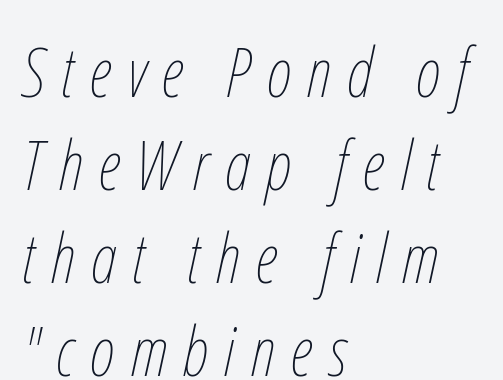
{"italic": "yes", "lean": "right", "slant_degrees": 12, "bold": "no", "weight": "thin", "width": "condensed", "stroke_contrast": "low", "x_height": "medium", "monospaced": "no", "underline": "no", "align": "left", "line_spacing": "normal", "line_spacing_ratio": 1.35, "letter_spacing": "wide", "letter_spacing_em": 0.23, "glyph_px": 69}
